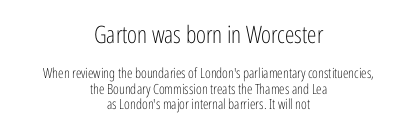
{"italic": "no", "bold": "no", "underline": "no", "align": "center", "line_spacing": "tight", "line_spacing_ratio": 1.12, "letter_spacing": "normal", "letter_spacing_em": 0.0, "larger_block": "first", "size_ratio": 1.71, "glyph_px": 24}
